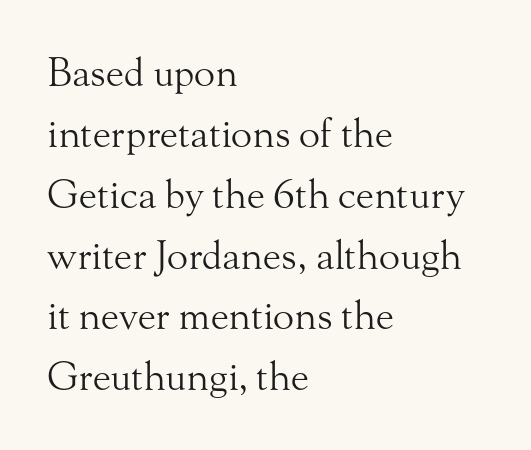
Q: Is the text bold? A: No.
Q: Is the text italic (slanted)? A: No, it is upright.
Q: Is the typeface a serif or a sans-serif typeface? A: Serif.
Q: Is the text underlined? A: No.
Q: How is the paragraph aligned? A: Left-aligned.
Q: Is the spacing between letters normal or unusually wide? A: Normal.
Q: Is the spacing between lines tight, normal or loose? A: Normal.
Q: Width (condensed, normal, or wide)? A: Normal.
Q: Stroke contrast? A: Medium.
Q: x-height? A: Small.
Q: Monospaced? A: No.
